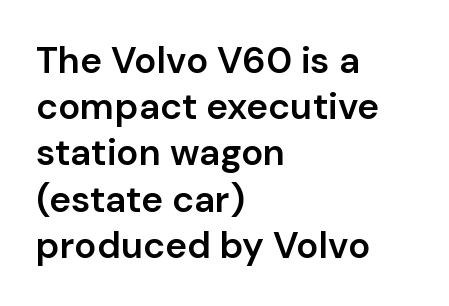
{"serif": "no", "italic": "no", "bold": "semi", "weight": "semibold", "width": "normal", "stroke_contrast": "low", "x_height": "medium", "monospaced": "no", "underline": "no", "align": "left", "line_spacing": "normal", "line_spacing_ratio": 1.25, "letter_spacing": "normal", "letter_spacing_em": 0.0, "glyph_px": 37}
